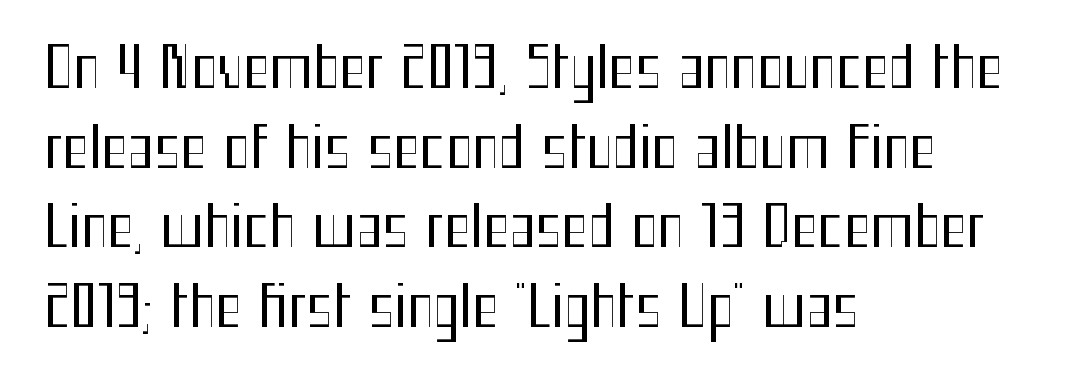
The image shows 56 px regular-weight, condensed sans-serif type, upright; set left-aligned, normal line spacing (1.42x), normal letter spacing, not underlined; medium stroke contrast and a medium x-height.
